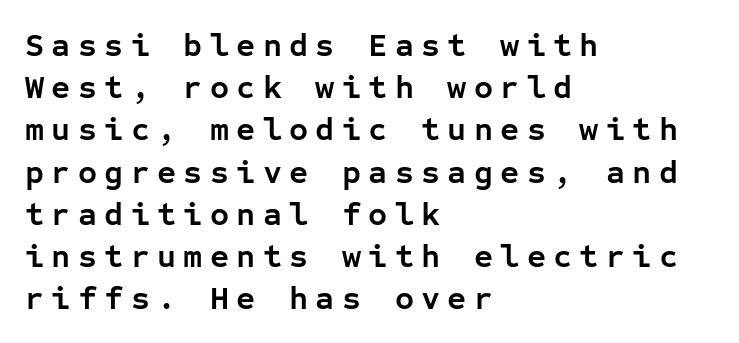
Italic: no, the glyphs are upright roman. I'd describe the lettering as bold — thick and assertive. Think of a typewriter: that constant character pitch is what you see here. Examine the stroke ends and you'll find no serifs. Successive baselines arrive at the customary interval. The lines in this sample share a left origin and differ only in where they stop.
